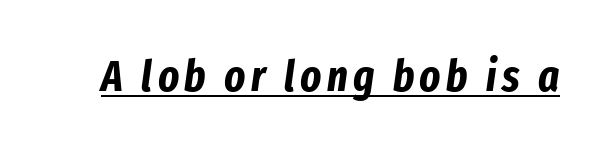
On the weight axis this lands at bold, roughly 700. Underlined type. The letters are slanted; this is an italic face. The letters advance in unequal steps, a hallmark of proportional type.
